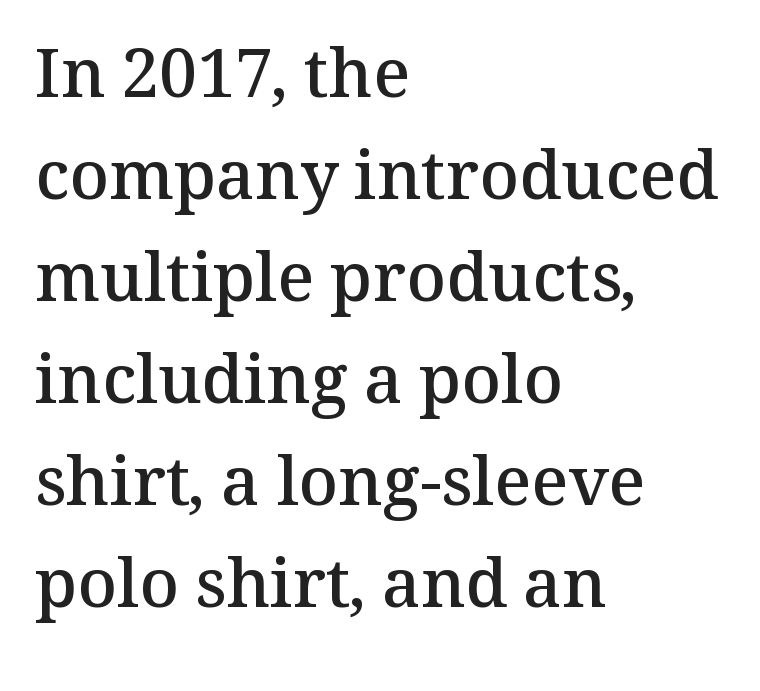
Proportional: the letters do not fall into vertical columns. A bare baseline throughout the passage. This is the in-between weight designers call semibold or demi. The face used here is seriffed, in the tradition of book romans.
